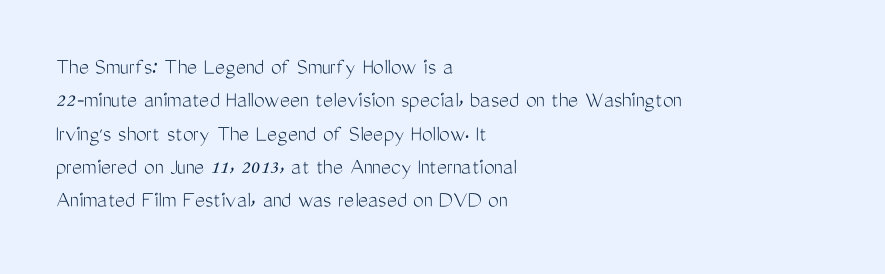
The image shows 24 px text type, upright; set left-aligned, normal line spacing (1.39x), normal letter spacing, not underlined.
